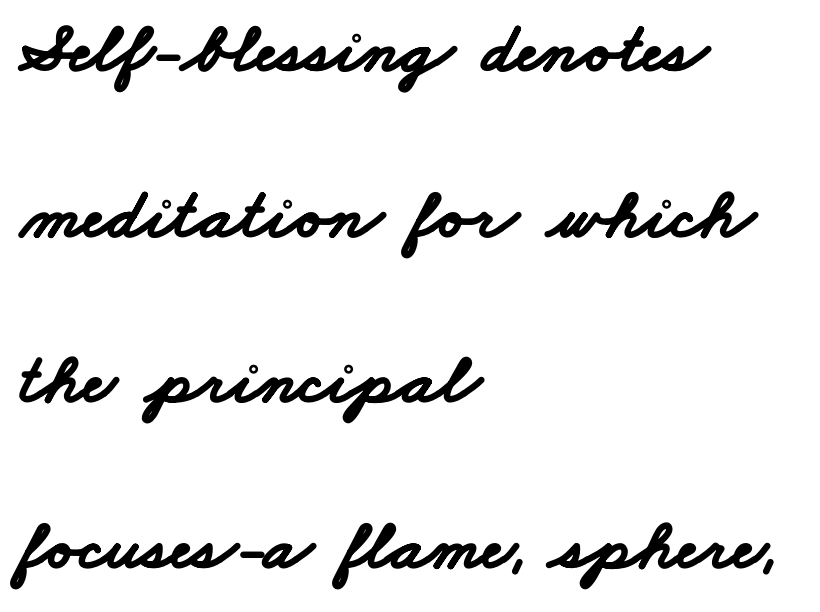
Only glyphs here, with clear space below each row. A typesetter would label this face a sans. Is the type bold? Yes — the strokes are clearly thick and heavy. How are the letters spaced? Ordinarily, with no added tracking. The letters advance in unequal steps, a hallmark of proportional type. The designer dialed line spacing up above the default.
